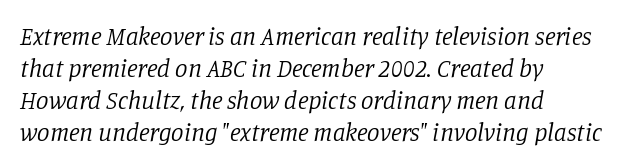
These lines are set flush left with a ragged right edge. Italic? Definitely — the glyphs are oblique. Plain, unruled lines of type. Normally led — the rows are evenly, conventionally spaced.
